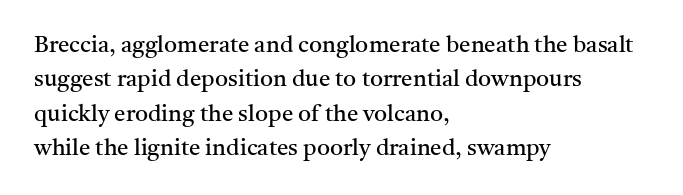
Q: Is the text bold? A: No.
Q: Is the text italic (slanted)? A: No, it is upright.
Q: Is the text underlined? A: No.
Q: How is the paragraph aligned? A: Left-aligned.
Q: Is the spacing between letters normal or unusually wide? A: Normal.
Q: Is the spacing between lines tight, normal or loose? A: Normal.
